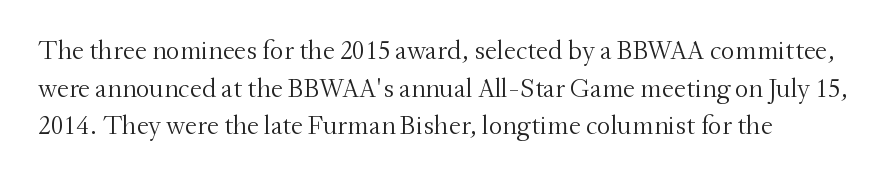
The image shows 27 px text type, upright; set normal line spacing (1.39x), normal letter spacing, not underlined.
